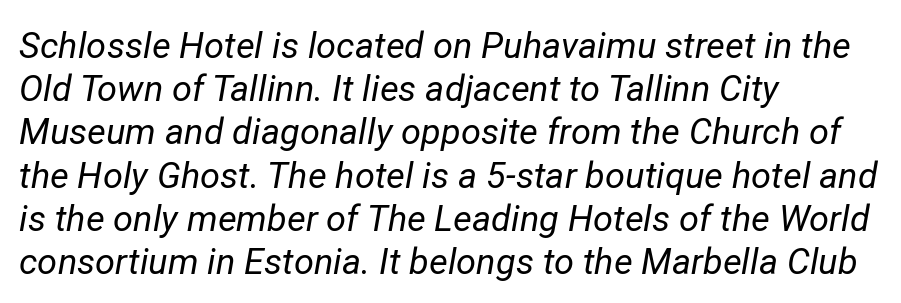
{"italic": "yes", "lean": "right", "slant_degrees": 12, "bold": "no", "weight": "regular", "width": "normal", "stroke_contrast": "low", "x_height": "medium", "monospaced": "no", "underline": "no", "align": "left", "line_spacing_ratio": 1.2, "letter_spacing": "normal", "letter_spacing_em": 0.0, "glyph_px": 36}
